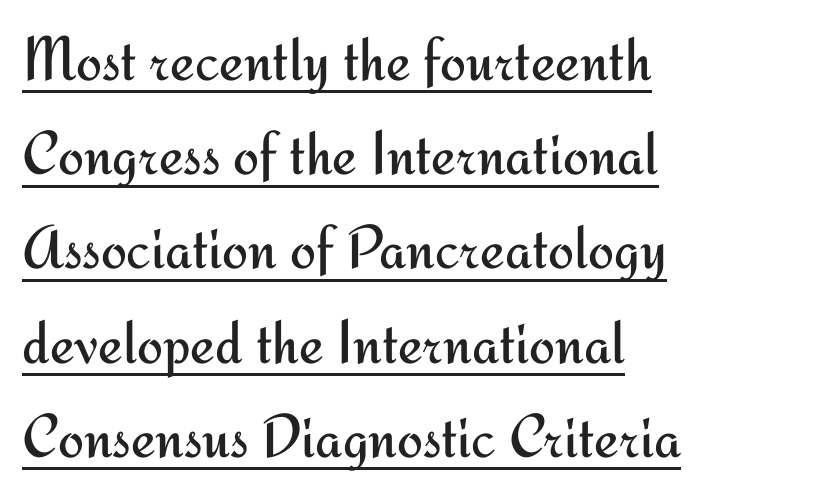
Q: Is the text bold? A: No.
Q: Is the text italic (slanted)? A: No, it is upright.
Q: Is the typeface a serif or a sans-serif typeface? A: Sans-serif.
Q: Is the text underlined? A: Yes.
Q: How is the paragraph aligned? A: Left-aligned.
Q: Is the spacing between letters normal or unusually wide? A: Normal.
Q: Is the spacing between lines tight, normal or loose? A: Normal.
Q: Width (condensed, normal, or wide)? A: Normal.
Q: Stroke contrast? A: Medium.
Q: x-height? A: Small.
Q: Monospaced? A: No.
